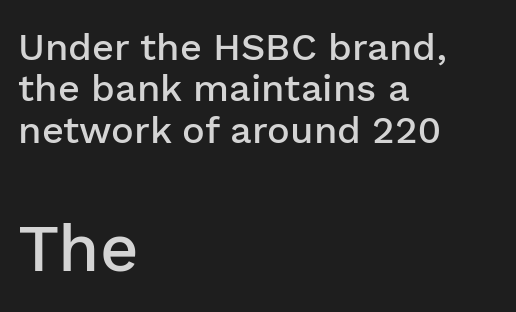
Q: Is the text bold? A: Semi-bold.
Q: Is the text italic (slanted)? A: No, it is upright.
Q: Is the typeface a serif or a sans-serif typeface? A: Sans-serif.
Q: Is the text underlined? A: No.
Q: How is the paragraph aligned? A: Left-aligned.
Q: Is the spacing between letters normal or unusually wide? A: Normal.
Q: Is the spacing between lines tight, normal or loose? A: Tight.
Q: Which block of text is set in a larger size, the first (top) or the second (bottom)? A: The second (bottom) one.
Q: Width (condensed, normal, or wide)? A: Normal.
Q: Stroke contrast? A: Low.
Q: x-height? A: Medium.
Q: Monospaced? A: No.
